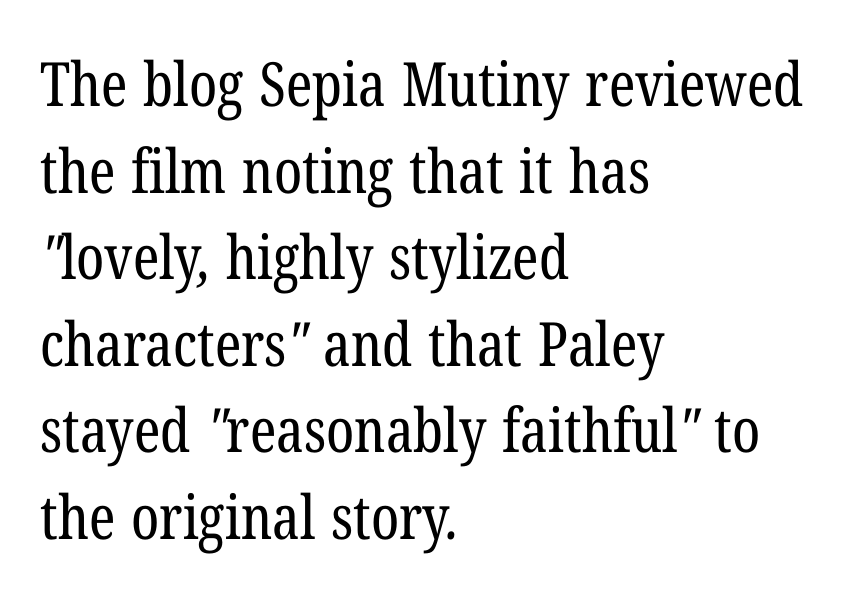
The image shows 61 px regular-weight, condensed serif type; set left-aligned, normal line spacing (1.42x), normal letter spacing, not underlined; low stroke contrast and a medium x-height.
